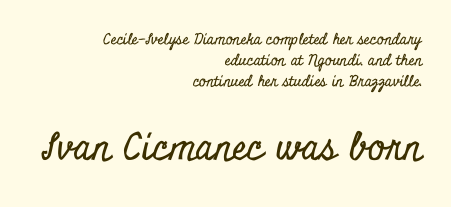
Q: Is the text italic (slanted)? A: Yes.
Q: Is the typeface a serif or a sans-serif typeface? A: Serif.
Q: Is the text underlined? A: No.
Q: How is the paragraph aligned? A: Right-aligned.
Q: Is the spacing between letters normal or unusually wide? A: Normal.
Q: Is the spacing between lines tight, normal or loose? A: Normal.
Q: Which block of text is set in a larger size, the first (top) or the second (bottom)? A: The second (bottom) one.
Q: Width (condensed, normal, or wide)? A: Condensed.
Q: Stroke contrast? A: Low.
Q: x-height? A: Small.
Q: Monospaced? A: No.
